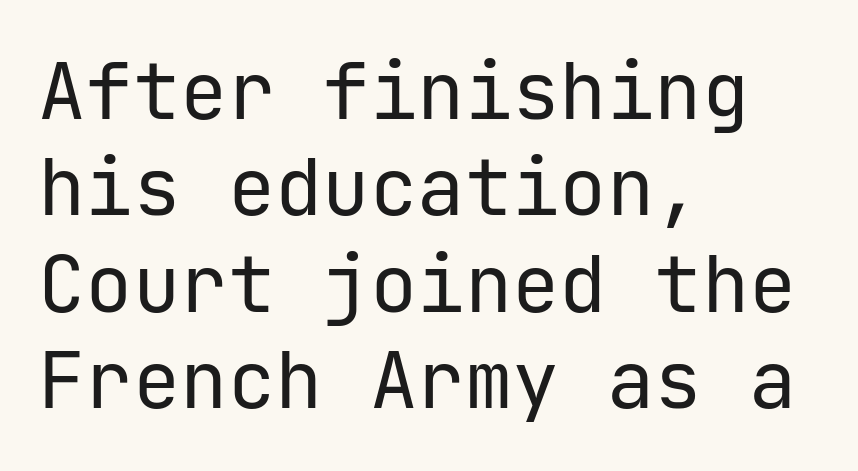
A typesetter would call this zero additional tracking. Casual observation: everything's shoved over to the left. Regarding serifs, this sample does without them. The axis of the letterforms is exactly vertical. Counters stay open thanks to moderate or lighter strokes.
